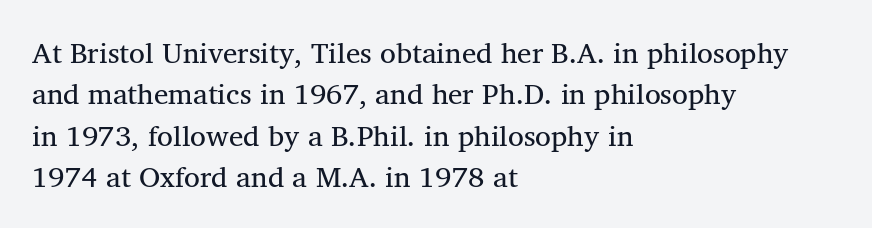
Interline gaps are of average width in this sample. Each letter keeps its own natural width here, so spacing adapts to shape. Underlining? Definitely not there. All the whitespace from short lines collects on the right.
